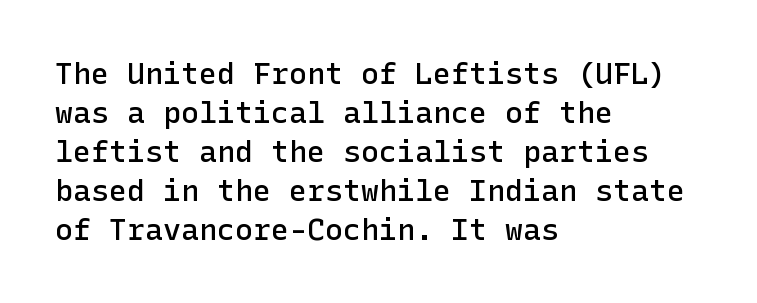
Q: Is the text bold? A: Semi-bold.
Q: Is the text italic (slanted)? A: No, it is upright.
Q: Is the typeface a serif or a sans-serif typeface? A: Sans-serif.
Q: Is the text underlined? A: No.
Q: How is the paragraph aligned? A: Left-aligned.
Q: Is the spacing between letters normal or unusually wide? A: Normal.
Q: Is the spacing between lines tight, normal or loose? A: Normal.
Q: Width (condensed, normal, or wide)? A: Normal.
Q: Stroke contrast? A: Low.
Q: x-height? A: Medium.
